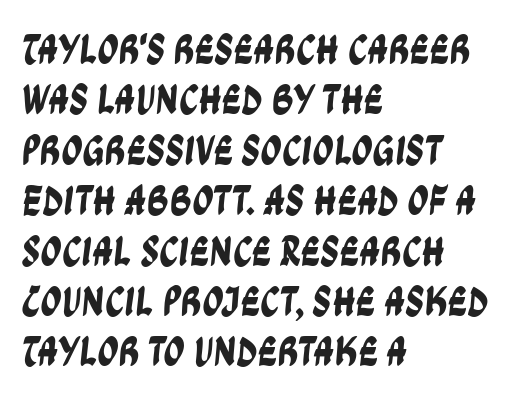
{"serif": "no", "width": "condensed", "stroke_contrast": "low", "x_height": "large", "monospaced": "no", "underline": "no", "align": "left", "line_spacing_ratio": 1.2, "letter_spacing": "normal", "letter_spacing_em": 0.0, "glyph_px": 42}
